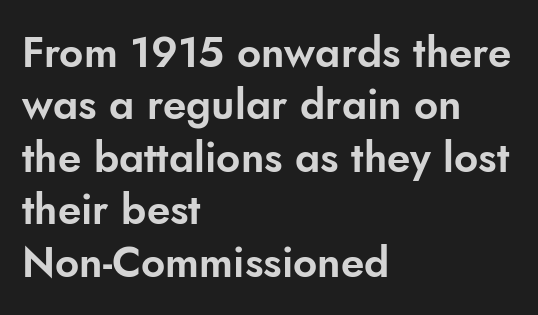
The image shows 42 px sans-serif type, upright; set left-aligned, normal line spacing (1.25x), normal letter spacing, not underlined; low stroke contrast and a small x-height.
